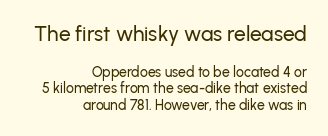
{"italic": "no", "underline": "no", "align": "right", "line_spacing_ratio": 1.19, "letter_spacing": "normal", "letter_spacing_em": 0.0, "larger_block": "first", "size_ratio": 1.5, "glyph_px": 21}
